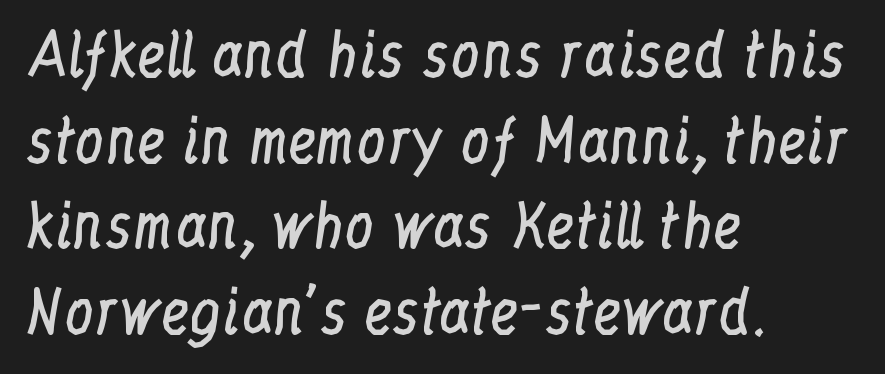
Q: Is the text bold? A: No.
Q: Is the text italic (slanted)? A: Yes.
Q: Is the typeface a serif or a sans-serif typeface? A: Serif.
Q: Is the text underlined? A: No.
Q: How is the paragraph aligned? A: Left-aligned.
Q: Is the spacing between letters normal or unusually wide? A: Normal.
Q: Is the spacing between lines tight, normal or loose? A: Normal.
Q: Width (condensed, normal, or wide)? A: Condensed.
Q: Stroke contrast? A: Low.
Q: x-height? A: Medium.
Q: Monospaced? A: No.
